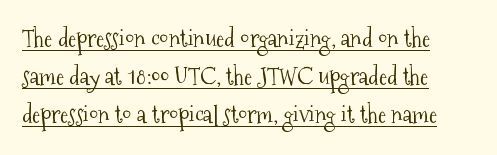
The lettering stays uniformly vertical, giving the passage a roman look. The passage shown is underscored from start to finish. Regarding leading, the lines here are spaced in the standard way. Short note: letters normally spaced. No extra ink here — the face is not bold. Notice how the passage keeps a crisp vertical edge on the left only.
